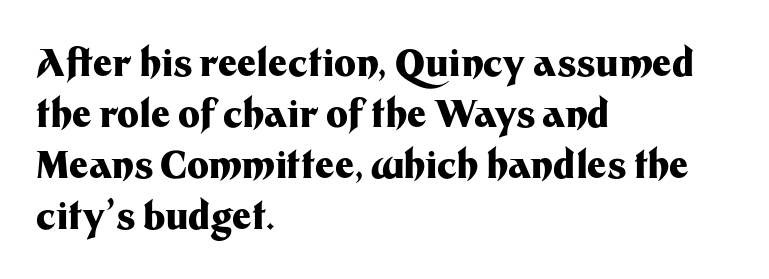
Q: Is the text bold? A: Yes.
Q: Is the text italic (slanted)? A: No, it is upright.
Q: Is the typeface a serif or a sans-serif typeface? A: Sans-serif.
Q: Is the text underlined? A: No.
Q: How is the paragraph aligned? A: Left-aligned.
Q: Is the spacing between letters normal or unusually wide? A: Normal.
Q: Is the spacing between lines tight, normal or loose? A: Normal.
Q: Width (condensed, normal, or wide)? A: Normal.
Q: Stroke contrast? A: Medium.
Q: x-height? A: Medium.
Q: Monospaced? A: No.
